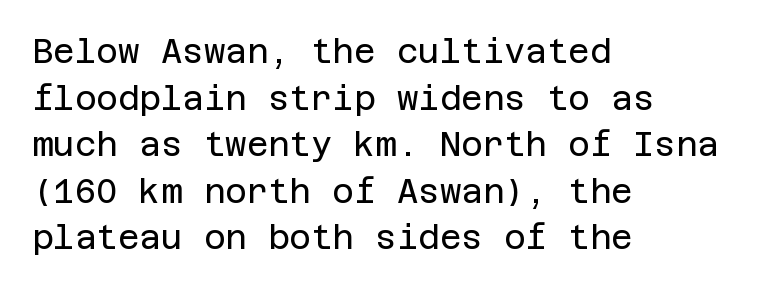
Q: Is the text bold? A: No.
Q: Is the text italic (slanted)? A: No, it is upright.
Q: Is the typeface a serif or a sans-serif typeface? A: Sans-serif.
Q: Is the text underlined? A: No.
Q: How is the paragraph aligned? A: Left-aligned.
Q: Is the spacing between letters normal or unusually wide? A: Normal.
Q: Is the spacing between lines tight, normal or loose? A: Normal.
Q: Width (condensed, normal, or wide)? A: Normal.
Q: Stroke contrast? A: Low.
Q: x-height? A: Large.
